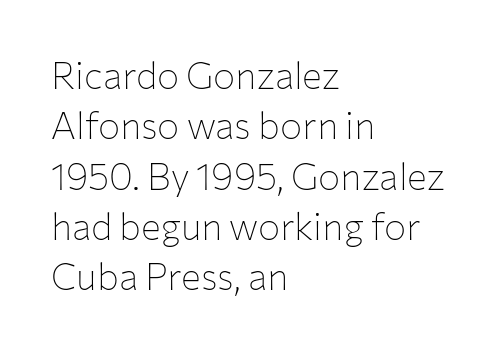
Q: Is the text bold? A: No.
Q: Is the text italic (slanted)? A: No, it is upright.
Q: Is the typeface a serif or a sans-serif typeface? A: Sans-serif.
Q: Is the text underlined? A: No.
Q: How is the paragraph aligned? A: Left-aligned.
Q: Is the spacing between letters normal or unusually wide? A: Normal.
Q: Is the spacing between lines tight, normal or loose? A: Normal.
Q: Width (condensed, normal, or wide)? A: Normal.
Q: Stroke contrast? A: Low.
Q: x-height? A: Medium.
Q: Monospaced? A: No.
